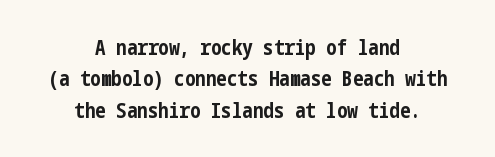
{"italic": "no", "bold": "yes", "underline": "no", "align": "center", "line_spacing": "normal", "line_spacing_ratio": 1.49, "letter_spacing": "normal", "letter_spacing_em": 0.0, "glyph_px": 21}
